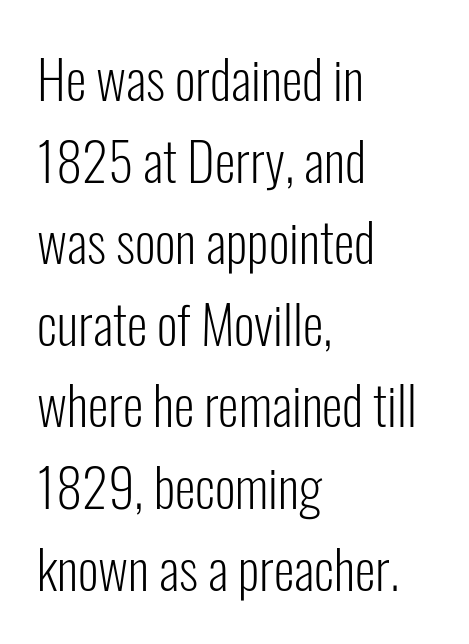
Q: Is the text bold? A: No.
Q: Is the text italic (slanted)? A: No, it is upright.
Q: Is the typeface a serif or a sans-serif typeface? A: Sans-serif.
Q: Is the text underlined? A: No.
Q: How is the paragraph aligned? A: Left-aligned.
Q: Is the spacing between letters normal or unusually wide? A: Normal.
Q: Is the spacing between lines tight, normal or loose? A: Normal.
Q: Width (condensed, normal, or wide)? A: Condensed.
Q: Stroke contrast? A: Low.
Q: x-height? A: Medium.
Q: Monospaced? A: No.
